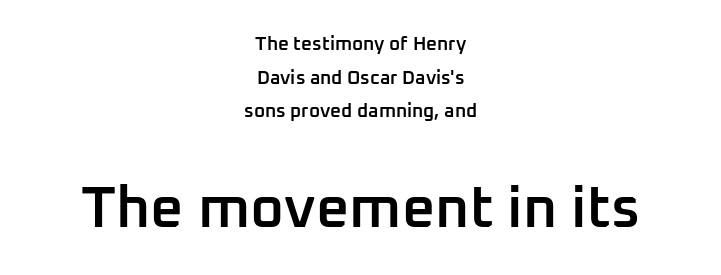
{"serif": "no", "italic": "no", "bold": "semi", "weight": "semibold", "width": "normal", "stroke_contrast": "low", "x_height": "medium", "monospaced": "no", "underline": "no", "align": "center", "line_spacing_ratio": 1.77, "letter_spacing": "normal", "letter_spacing_em": 0.0, "larger_block": "second", "size_ratio": 3.05, "glyph_px": 58}
